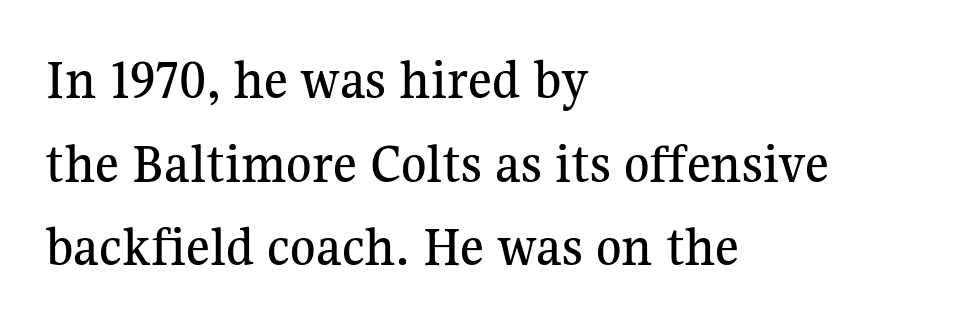
Horizontal bands of white between lines are of average thickness. A clean baseline with only descenders dipping below it. Tracking here is standard; glyphs follow each other at the usual distance. Is this a fixed-width face? No — the glyphs have proportional, varying widths.
